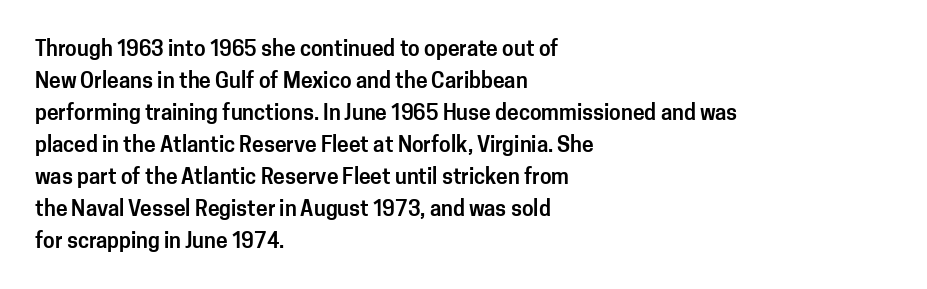
Spacing between characters is what you'd get straight out of the box. This sample is left-justified, so line endings fall wherever the words run out. Has an underline been added? It has not. Evenly set lines give the paragraph a standard silhouette. You can tell it's not italic because the verticals are truly vertical.
